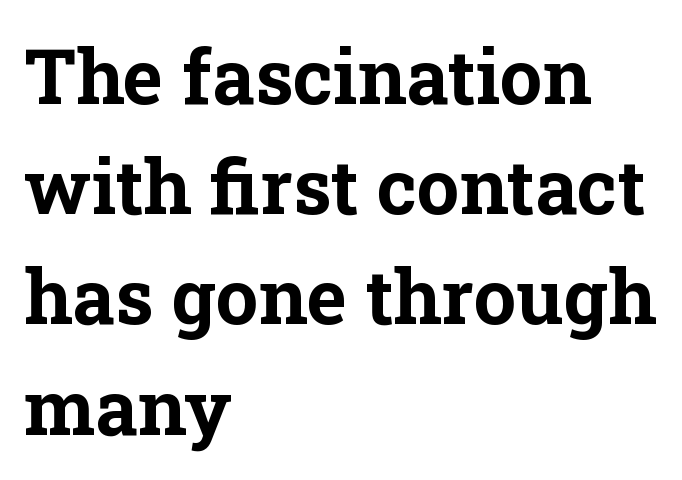
What kind of face is this? One with serifs. Heft: maximum for text — a bold. Varying glyph widths throughout — classic text-font behaviour. The letters stand upright; this is a roman face. Words float on clear page, feet unadorned.
